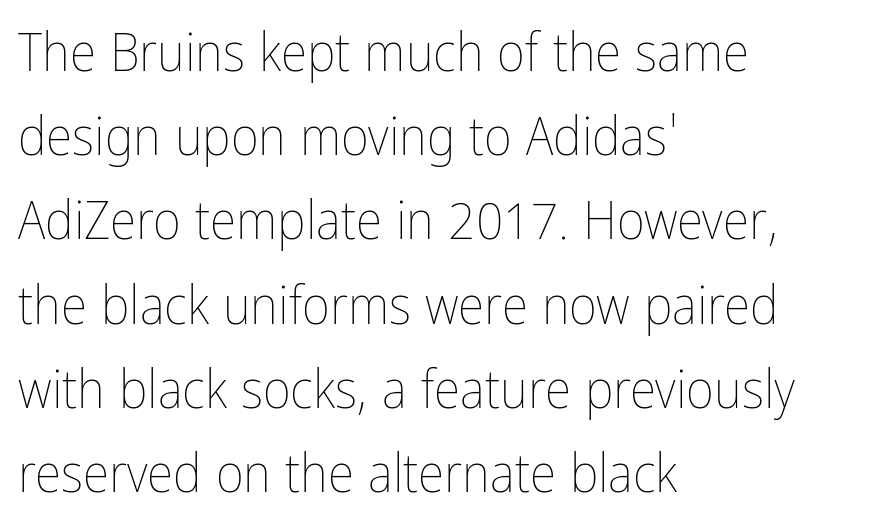
Q: Is the text bold? A: No.
Q: Is the text italic (slanted)? A: No, it is upright.
Q: Is the text underlined? A: No.
Q: How is the paragraph aligned? A: Left-aligned.
Q: Is the spacing between letters normal or unusually wide? A: Normal.
Q: Is the spacing between lines tight, normal or loose? A: Normal.
Q: Width (condensed, normal, or wide)? A: Condensed.
Q: Stroke contrast? A: Low.
Q: x-height? A: Medium.
Q: Monospaced? A: No.
